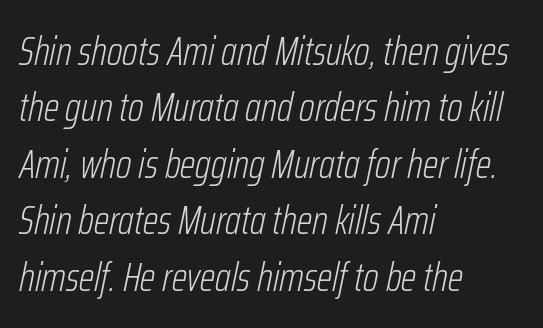
Q: Is the text bold? A: No.
Q: Is the text italic (slanted)? A: Yes, it leans right by about 12 degrees.
Q: Is the text underlined? A: No.
Q: How is the paragraph aligned? A: Left-aligned.
Q: Is the spacing between letters normal or unusually wide? A: Normal.
Q: Is the spacing between lines tight, normal or loose? A: Normal.
Q: Width (condensed, normal, or wide)? A: Condensed.
Q: Stroke contrast? A: Low.
Q: x-height? A: Medium.
Q: Monospaced? A: No.
